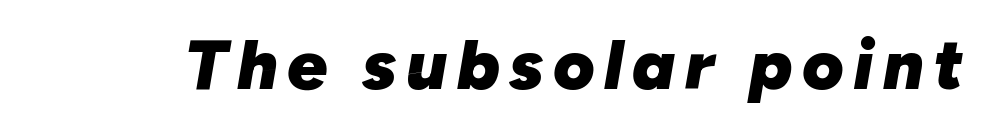
Q: Is the text bold? A: Yes.
Q: Is the text italic (slanted)? A: Yes, it leans right by about 10 degrees.
Q: Is the text underlined? A: No.
Q: Width (condensed, normal, or wide)? A: Normal.
Q: Stroke contrast? A: Low.
Q: x-height? A: Medium.
Q: Monospaced? A: No.
